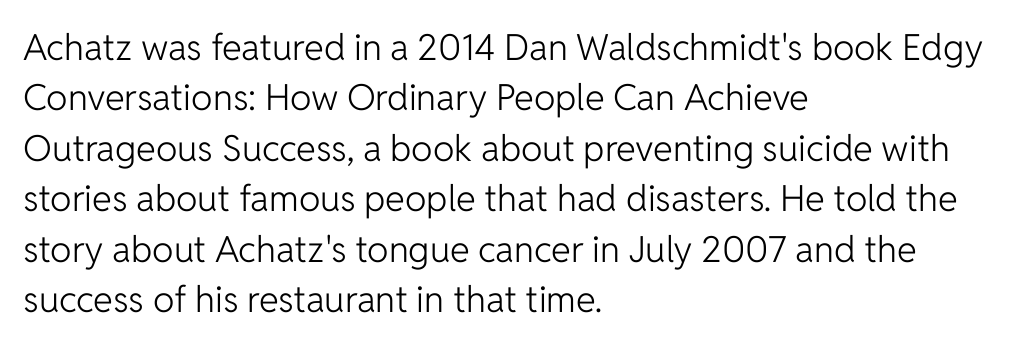
The image shows 36 px light sans-serif type, upright; set left-aligned, normal line spacing (1.4x), normal letter spacing, not underlined; low stroke contrast and a medium x-height.
